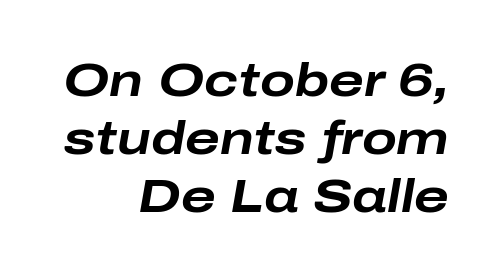
Normally led — the rows are evenly, conventionally spaced. You'd pick this weight for a headline — it's a proper bold. The letters sit at their default tracking, neither squeezed nor spread. This is oblique type, the kind used for emphasis or titles. Note the varied advance widths — an 'i' is clearly narrower than an 'm'. The words here are not underlined.
